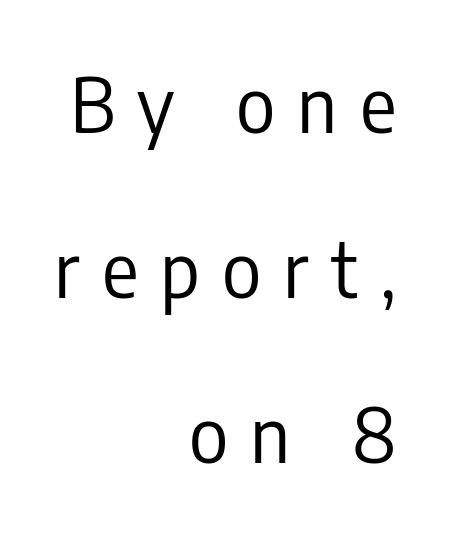
The image shows 76 px regular-weight, condensed sans-serif type, upright; set right-aligned, loose line spacing (2.17x), unusually wide letter spacing (+0.29 em), not underlined; low stroke contrast and a medium x-height.
